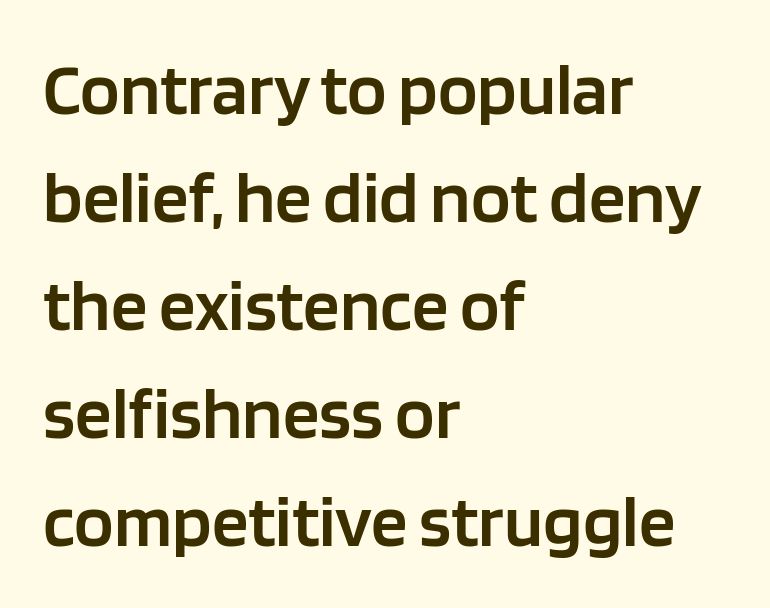
No word sits above an underline. How heavy is the stroke? Medium-heavy — a semibold, shy of bold. Character widths vary here, with narrow letters taking less room than wide ones. The face used here is rendered with its standard letterfit. Typographically, this falls in the sans-serif category. Line spacing here is normal.
